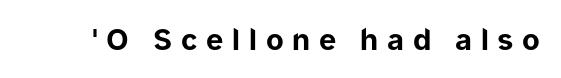
The image shows 29 px bold sans-serif type, upright; set unusually wide letter spacing (+0.3 em), not underlined; low stroke contrast and a medium x-height.
